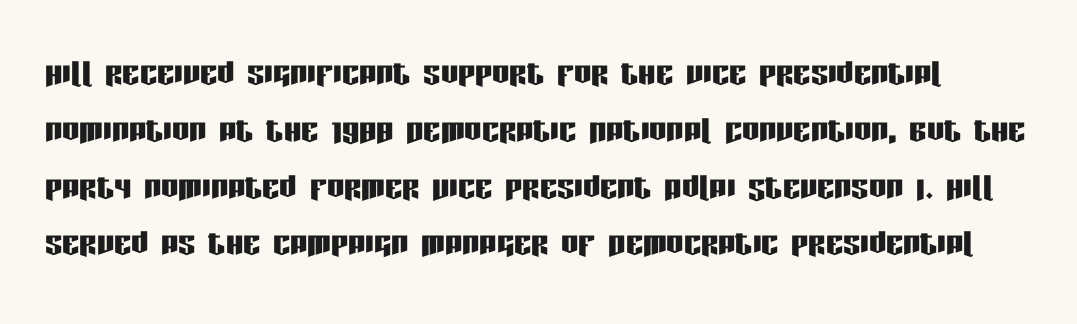
Nothing sits at the stroke ends, so this counts as sans-serif. Glance below the letters and you will spot only blank space. Words appear dense and cohesive because spacing is normal. Italic: no, the glyphs are upright roman. Do the characters align in a grid? No, the font is proportional. Line spacing here is normal.
